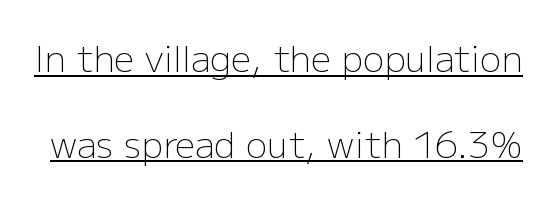
{"serif": "no", "italic": "no", "bold": "no", "weight": "light", "width": "normal", "stroke_contrast": "low", "x_height": "medium", "monospaced": "no", "underline": "yes", "line_spacing": "loose", "line_spacing_ratio": 2.38, "letter_spacing": "normal", "letter_spacing_em": 0.0, "glyph_px": 36}
